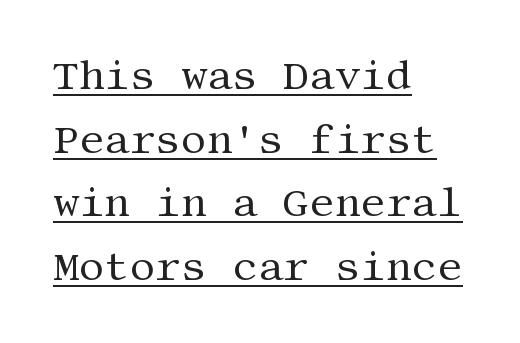
Like a heading marked for emphasis, these lines bear an underscore. The letterforms sit shoulder to shoulder at normal distance. The face looks like a standard text weight, possibly lighter. Characters remain perfectly vertical along every line. The rendering uses a moderate line-height, typical for paragraphs. Reading down the block, your eye returns to a fixed left position each line.
